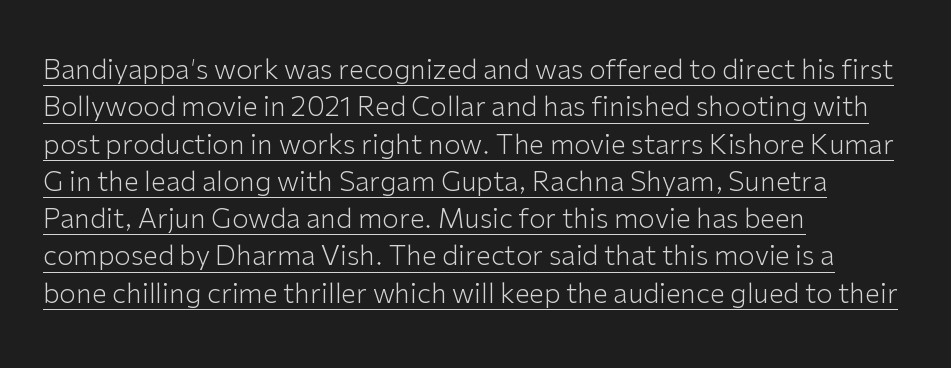
{"italic": "no", "bold": "no", "underline": "yes", "align": "left", "line_spacing": "normal", "line_spacing_ratio": 1.38, "letter_spacing": "normal", "letter_spacing_em": 0.0, "glyph_px": 27}
